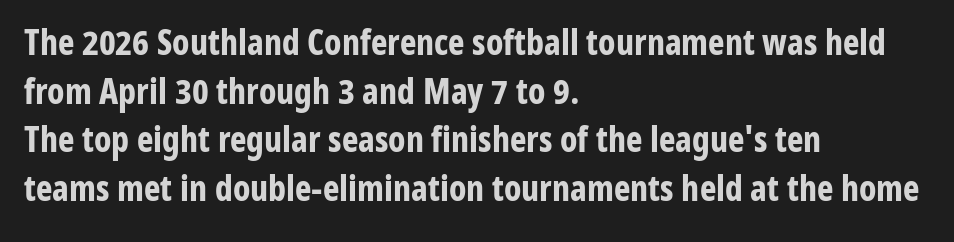
The image shows 35 px bold, condensed sans-serif type, upright; set left-aligned, normal line spacing (1.39x), normal letter spacing, not underlined; low stroke contrast and a medium x-height.
